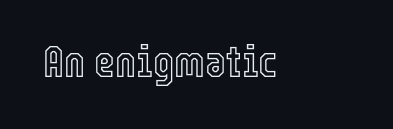
The face used here is rendered with its standard letterfit. The space beneath each line is pristine and unruled. You can tell it's not italic because the verticals are truly vertical. You could not count columns in this text — the font is proportionally spaced.
